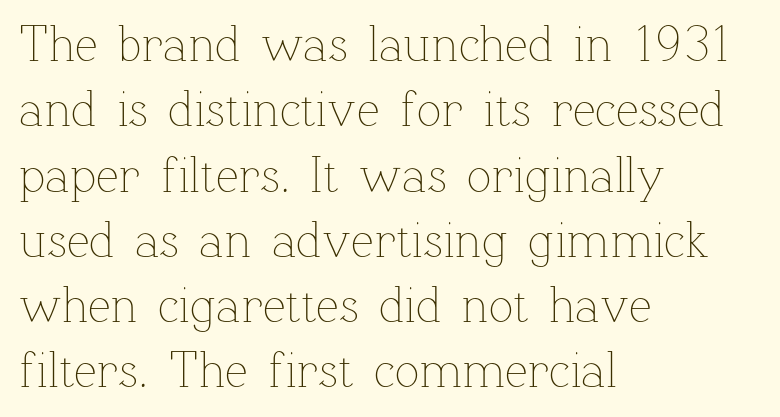
{"italic": "no", "bold": "no", "weight": "thin", "width": "normal", "stroke_contrast": "low", "x_height": "medium", "monospaced": "no", "underline": "no", "align": "left", "line_spacing": "normal", "line_spacing_ratio": 1.28, "letter_spacing": "normal", "letter_spacing_em": 0.0, "glyph_px": 51}
